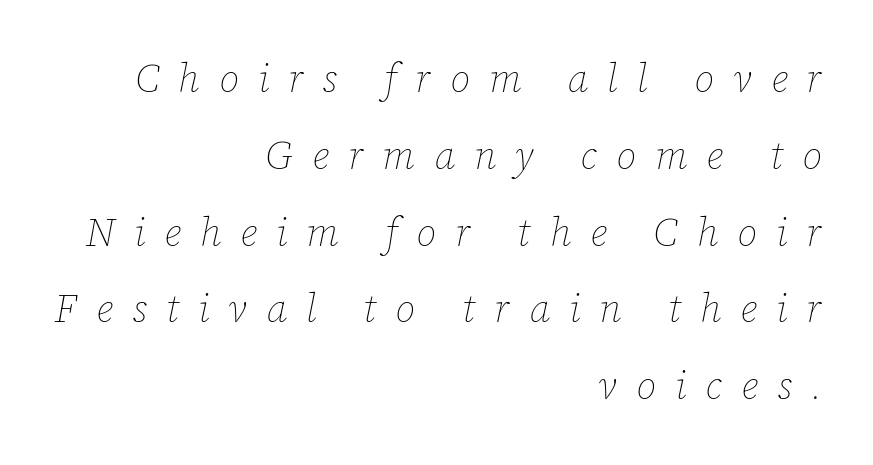
Q: Is the text bold? A: No.
Q: Is the text italic (slanted)? A: Yes, it leans right by about 12 degrees.
Q: Is the text underlined? A: No.
Q: How is the paragraph aligned? A: Right-aligned.
Q: Is the spacing between letters normal or unusually wide? A: Unusually wide.
Q: Is the spacing between lines tight, normal or loose? A: Loose.
Q: Width (condensed, normal, or wide)? A: Normal.
Q: Stroke contrast? A: Low.
Q: x-height? A: Medium.
Q: Monospaced? A: No.
